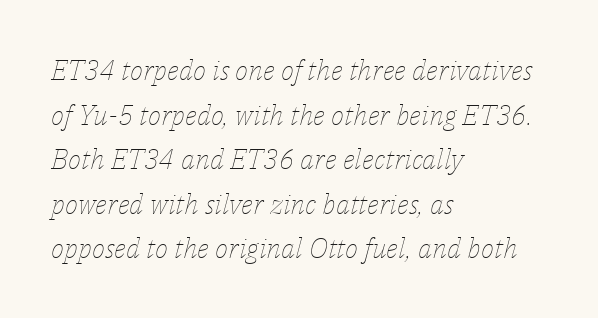
{"italic": "yes", "lean": "right", "slant_degrees": 14, "bold": "no", "weight": "thin", "width": "normal", "stroke_contrast": "low", "x_height": "medium", "monospaced": "no", "underline": "no", "align": "left", "line_spacing": "normal", "line_spacing_ratio": 1.59, "letter_spacing": "normal", "letter_spacing_em": 0.0, "glyph_px": 28}
